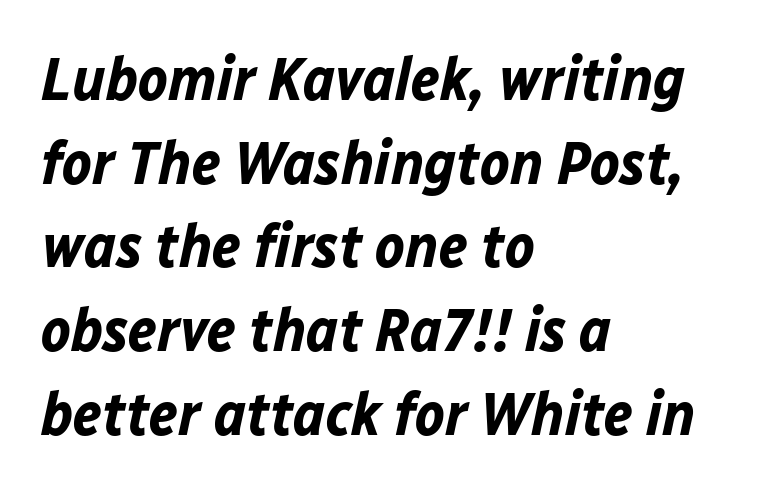
Q: Is the text bold? A: Yes.
Q: Is the text italic (slanted)? A: Yes, it leans right by about 12 degrees.
Q: Is the text underlined? A: No.
Q: How is the paragraph aligned? A: Left-aligned.
Q: Is the spacing between letters normal or unusually wide? A: Normal.
Q: Is the spacing between lines tight, normal or loose? A: Normal.
Q: Width (condensed, normal, or wide)? A: Normal.
Q: Stroke contrast? A: Low.
Q: x-height? A: Medium.
Q: Monospaced? A: No.
